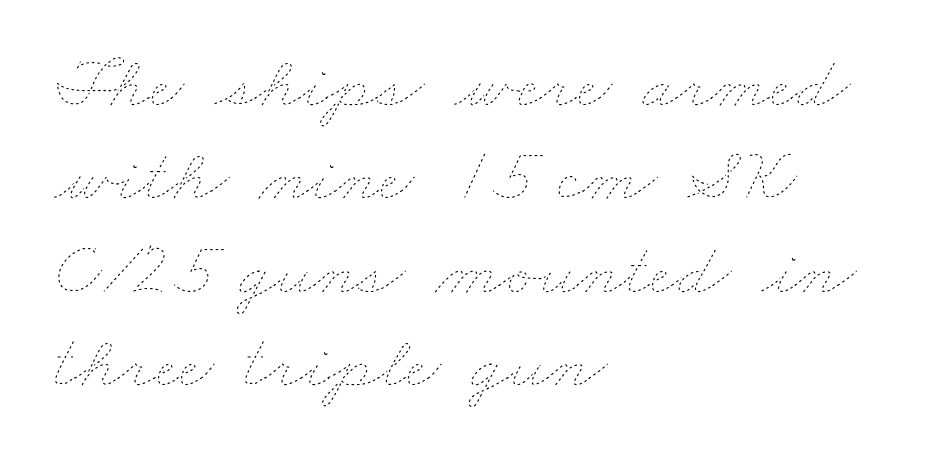
The image shows 76 px thin, wide type; set left-aligned, line spacing 1.23x, normal letter spacing, not underlined; low stroke contrast and a small x-height.
